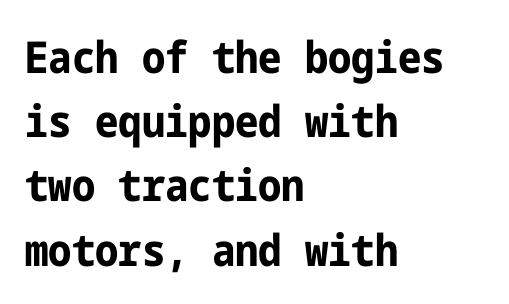
{"serif": "no", "italic": "no", "bold": "yes", "weight": "bold", "width": "condensed", "stroke_contrast": "low", "x_height": "medium", "underline": "no", "align": "left", "line_spacing": "normal", "line_spacing_ratio": 1.46, "letter_spacing": "normal", "letter_spacing_em": 0.0, "glyph_px": 44}
